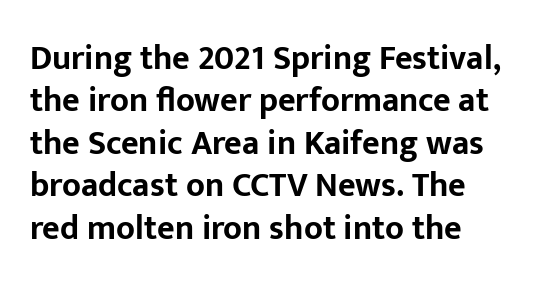
{"serif": "no", "italic": "no", "bold": "yes", "weight": "bold", "width": "normal", "stroke_contrast": "low", "x_height": "medium", "monospaced": "no", "underline": "no", "align": "left", "line_spacing": "normal", "line_spacing_ratio": 1.25, "letter_spacing": "normal", "letter_spacing_em": 0.0, "glyph_px": 34}
